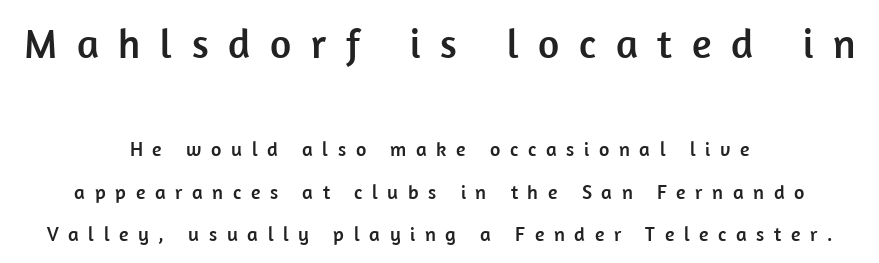
The image shows 41 px sans-serif type, upright; set centered, loose line spacing (2.11x), unusually wide letter spacing (+0.48 em), not underlined; the first (top) block is 2.05x larger; low stroke contrast and a medium x-height.
